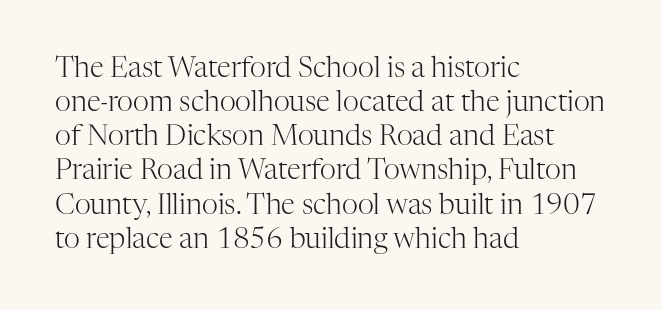
The image shows 28 px light serif type, upright; set left-aligned, line spacing 1.22x, normal letter spacing, not underlined; high stroke contrast and a medium x-height.
